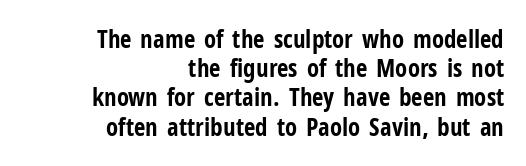
Q: Is the text bold? A: Yes.
Q: Is the text italic (slanted)? A: No, it is upright.
Q: Is the text underlined? A: No.
Q: How is the paragraph aligned? A: Right-aligned.
Q: Is the spacing between letters normal or unusually wide? A: Normal.
